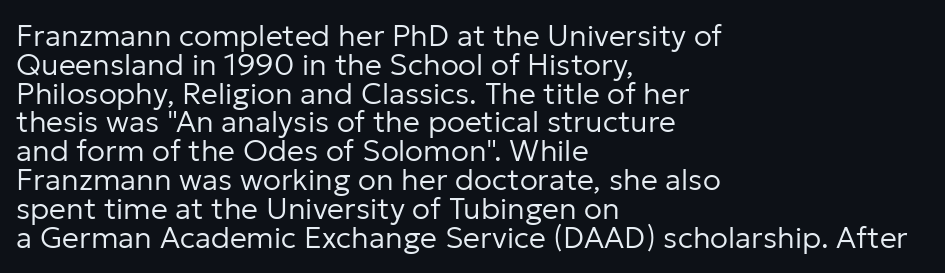
The image shows 30 px regular-weight sans-serif type, upright; set left-aligned, tight line spacing (0.96x), normal letter spacing, not underlined; low stroke contrast and a medium x-height.
